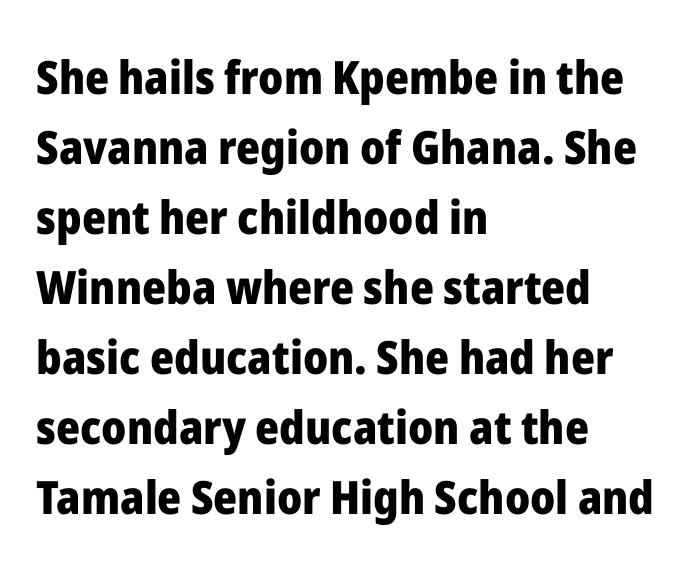
The image shows 46 px heavy sans-serif type, upright; set left-aligned, normal line spacing (1.52x), normal letter spacing, not underlined; low stroke contrast and a medium x-height.
